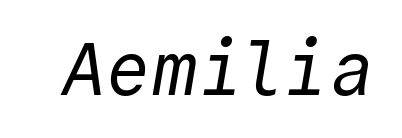
Q: Is the text bold? A: No.
Q: Is the typeface a serif or a sans-serif typeface? A: Sans-serif.
Q: Is the text underlined? A: No.
Q: Is the spacing between letters normal or unusually wide? A: Normal.
Q: Width (condensed, normal, or wide)? A: Normal.
Q: x-height? A: Medium.
Q: Monospaced? A: Yes.
